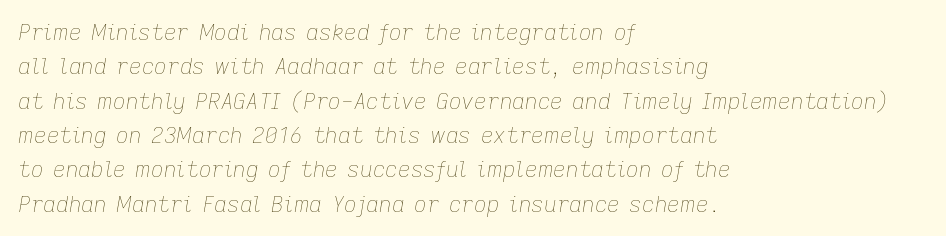
The image shows 22 px text type, italic (leaning right); set left-aligned, normal line spacing (1.56x), normal letter spacing, not underlined.
